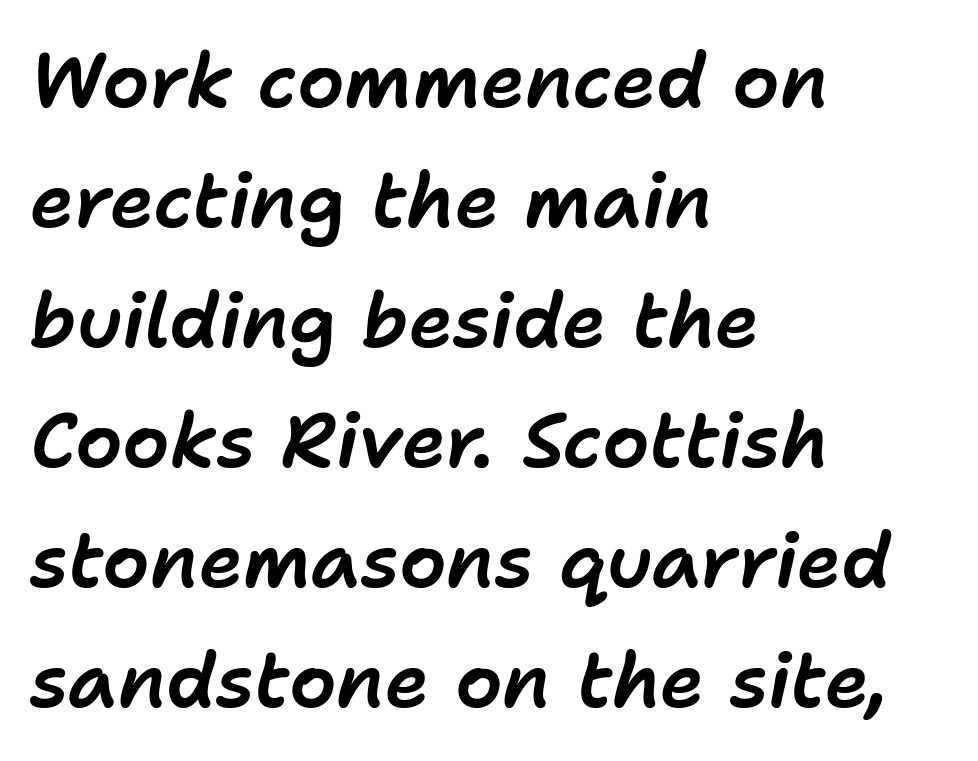
The image shows 75 px text type, italic (leaning right); set left-aligned, normal line spacing (1.6x), normal letter spacing, not underlined; low stroke contrast and a medium x-height.
